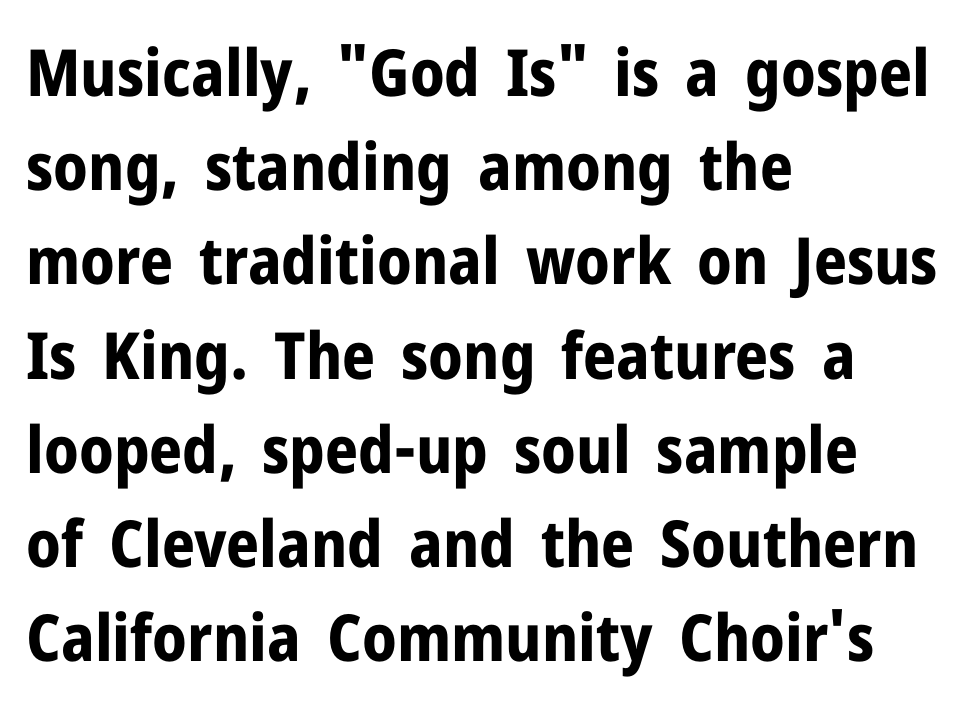
{"serif": "no", "italic": "no", "bold": "yes", "weight": "bold", "width": "normal", "stroke_contrast": "low", "x_height": "medium", "monospaced": "no", "underline": "no", "align": "left", "line_spacing": "normal", "line_spacing_ratio": 1.45, "letter_spacing": "normal", "letter_spacing_em": 0.0, "glyph_px": 65}
